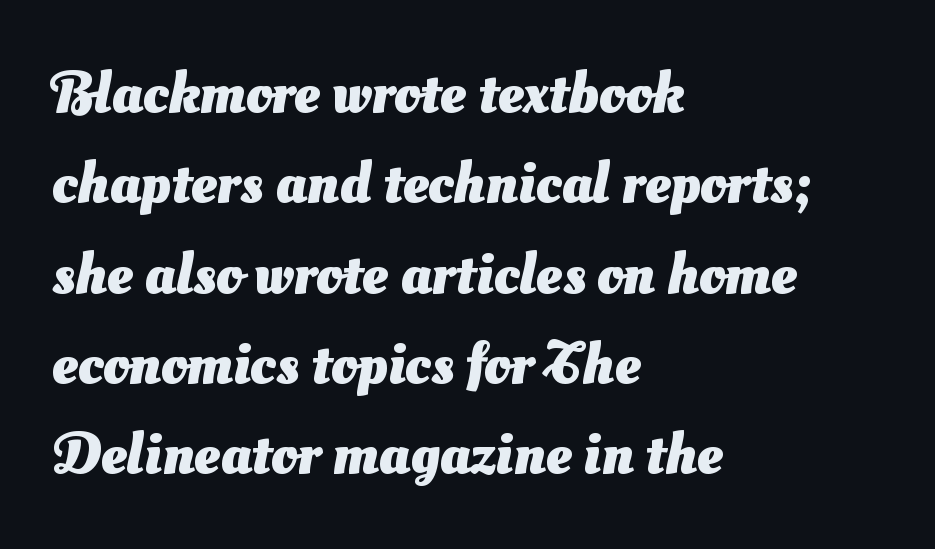
{"serif": "no", "bold": "yes", "weight": "heavy", "width": "normal", "stroke_contrast": "medium", "x_height": "small", "monospaced": "no", "underline": "no", "align": "left", "line_spacing": "normal", "line_spacing_ratio": 1.53, "letter_spacing": "normal", "letter_spacing_em": 0.0, "glyph_px": 59}
